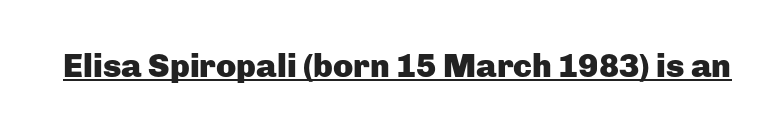
A rule runs beneath these lines of type. Nope, no serifs anywhere on these letters. The specimen reads as upright at a glance. Nothing unusual about the tracking: characters are spaced as the font intends. The letters advance in unequal steps, a hallmark of proportional type. The letters are bold, with thick, heavy strokes.
